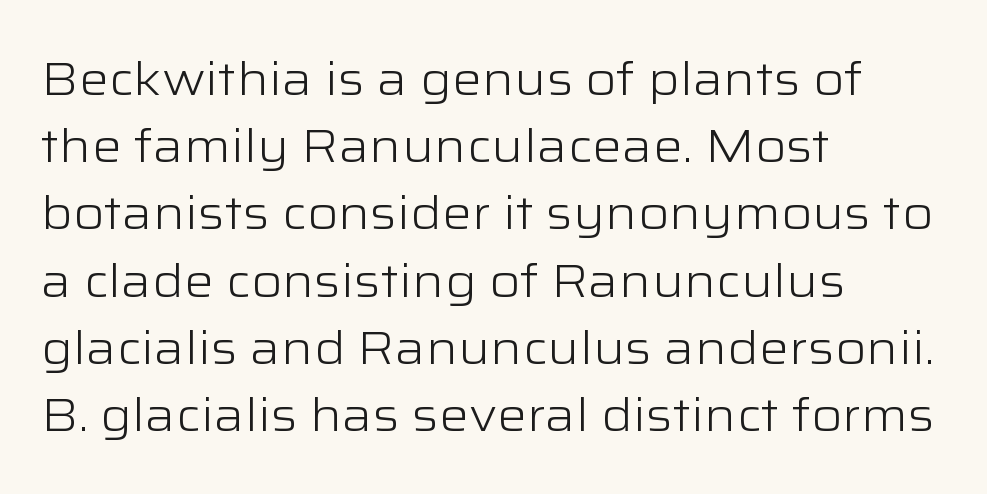
Q: Is the text bold? A: No.
Q: Is the text italic (slanted)? A: No, it is upright.
Q: Is the typeface a serif or a sans-serif typeface? A: Sans-serif.
Q: Is the text underlined? A: No.
Q: How is the paragraph aligned? A: Left-aligned.
Q: Is the spacing between letters normal or unusually wide? A: Normal.
Q: Is the spacing between lines tight, normal or loose? A: Normal.
Q: Width (condensed, normal, or wide)? A: Wide.
Q: Stroke contrast? A: Low.
Q: x-height? A: Medium.
Q: Monospaced? A: No.
